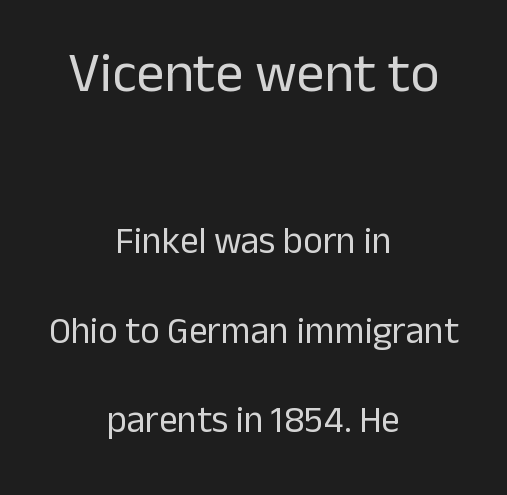
Students, note that the glyphs here touch the page at normal intervals. Vertical spacing — loose. Only glyphs here, with clear space below each row. Stem width sits at or under what a default text font uses. The rendering positions every line midway between the sides.
